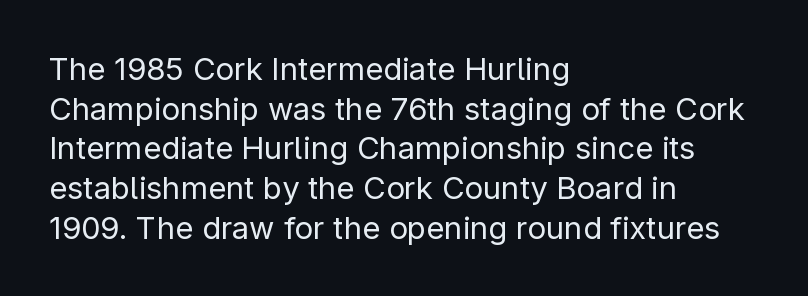
Q: Is the text bold? A: No.
Q: Is the text italic (slanted)? A: No, it is upright.
Q: Is the typeface a serif or a sans-serif typeface? A: Sans-serif.
Q: Is the text underlined? A: No.
Q: How is the paragraph aligned? A: Left-aligned.
Q: Is the spacing between letters normal or unusually wide? A: Normal.
Q: Is the spacing between lines tight, normal or loose? A: Normal.
Q: Width (condensed, normal, or wide)? A: Normal.
Q: Stroke contrast? A: Low.
Q: x-height? A: Medium.
Q: Monospaced? A: No.
